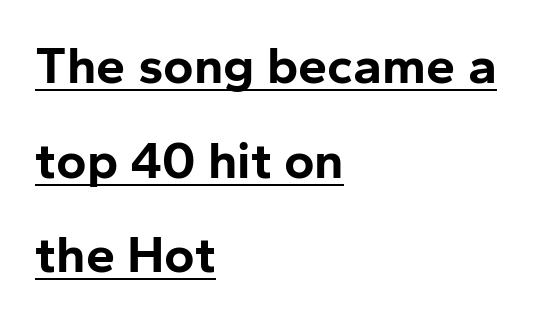
{"serif": "no", "italic": "no", "bold": "yes", "weight": "bold", "width": "normal", "stroke_contrast": "low", "x_height": "medium", "monospaced": "no", "underline": "yes", "align": "left", "line_spacing_ratio": 1.82, "letter_spacing": "normal", "letter_spacing_em": 0.0, "glyph_px": 52}
